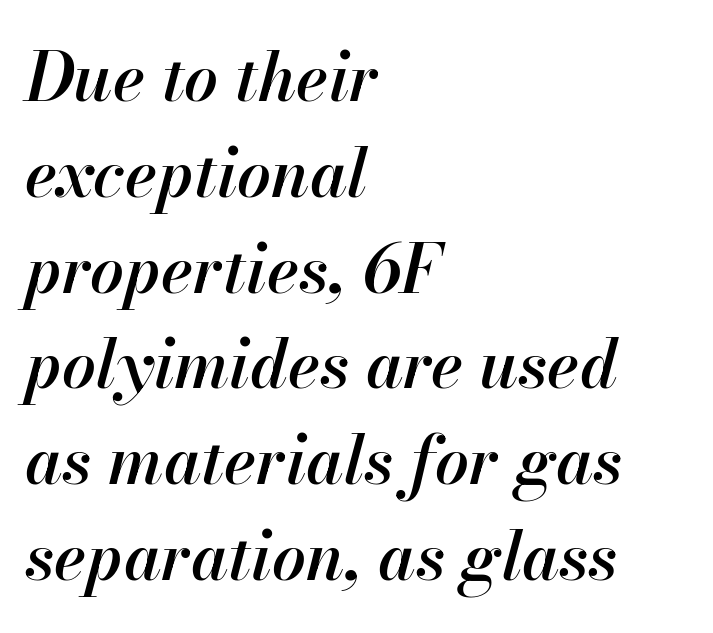
Q: Is the text bold? A: Semi-bold.
Q: Is the text italic (slanted)? A: Yes, it leans right by about 13 degrees.
Q: Is the text underlined? A: No.
Q: How is the paragraph aligned? A: Left-aligned.
Q: Is the spacing between letters normal or unusually wide? A: Normal.
Q: Is the spacing between lines tight, normal or loose? A: Normal.
Q: Width (condensed, normal, or wide)? A: Normal.
Q: Stroke contrast? A: High.
Q: x-height? A: Small.
Q: Monospaced? A: No.
